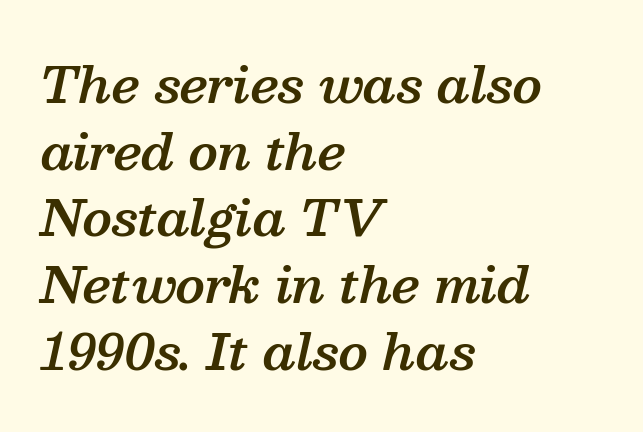
Q: Is the text bold? A: Semi-bold.
Q: Is the text italic (slanted)? A: Yes, it leans right by about 13 degrees.
Q: Is the typeface a serif or a sans-serif typeface? A: Serif.
Q: Is the text underlined? A: No.
Q: How is the paragraph aligned? A: Left-aligned.
Q: Is the spacing between letters normal or unusually wide? A: Normal.
Q: Is the spacing between lines tight, normal or loose? A: Normal.
Q: Width (condensed, normal, or wide)? A: Normal.
Q: Stroke contrast? A: Medium.
Q: x-height? A: Medium.
Q: Monospaced? A: No.
